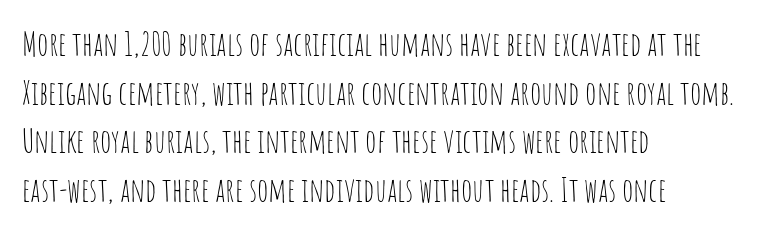
Q: Is the text bold? A: No.
Q: Is the text italic (slanted)? A: No, it is upright.
Q: Is the typeface a serif or a sans-serif typeface? A: Sans-serif.
Q: Is the text underlined? A: No.
Q: How is the paragraph aligned? A: Left-aligned.
Q: Is the spacing between letters normal or unusually wide? A: Normal.
Q: Is the spacing between lines tight, normal or loose? A: Normal.
Q: Width (condensed, normal, or wide)? A: Condensed.
Q: Stroke contrast? A: Low.
Q: x-height? A: Large.
Q: Monospaced? A: No.
